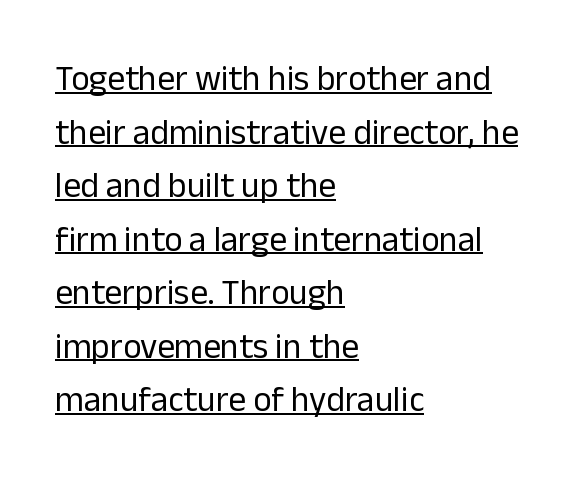
{"serif": "no", "italic": "no", "bold": "no", "weight": "regular", "width": "normal", "stroke_contrast": "low", "x_height": "medium", "monospaced": "no", "underline": "yes", "align": "left", "line_spacing": "normal", "line_spacing_ratio": 1.53, "letter_spacing": "normal", "letter_spacing_em": 0.0, "glyph_px": 35}
